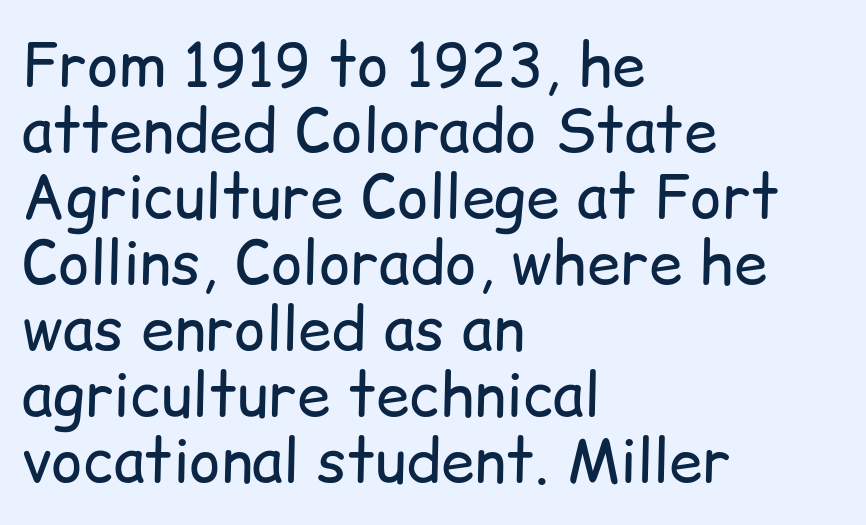
How are the letters spaced? Ordinarily, with no added tracking. Summary of weight: not heavy and not bold. The font family rendered here belongs to the sans-serif group. If you measured baseline to baseline, you'd find a short distance. The foot of each line stays bare and open.
